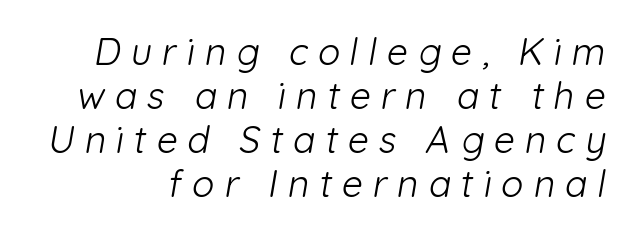
Q: Is the text bold? A: No.
Q: Is the typeface a serif or a sans-serif typeface? A: Sans-serif.
Q: Is the text underlined? A: No.
Q: Is the spacing between letters normal or unusually wide? A: Unusually wide.
Q: Width (condensed, normal, or wide)? A: Normal.
Q: Stroke contrast? A: Low.
Q: x-height? A: Medium.
Q: Monospaced? A: No.
